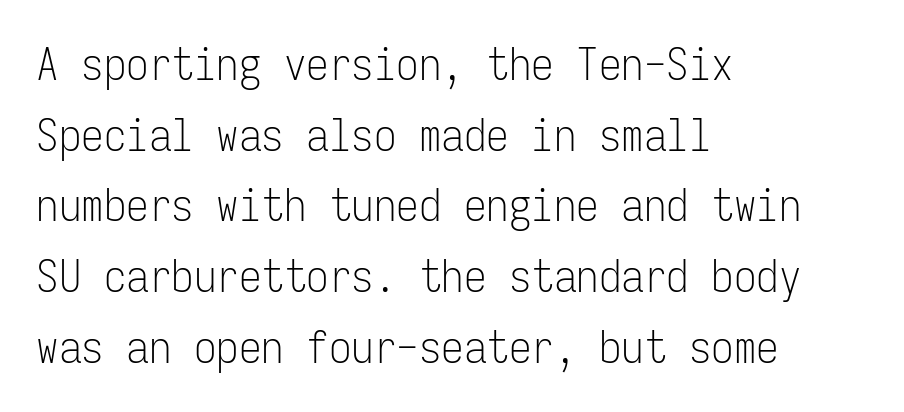
The image shows 45 px light, condensed sans-serif type, upright, monospaced; set left-aligned, normal line spacing (1.57x), normal letter spacing, not underlined; low stroke contrast and a medium x-height.
